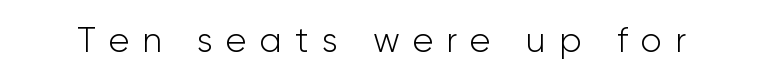
Q: Is the text bold? A: No.
Q: Is the text italic (slanted)? A: No, it is upright.
Q: Is the typeface a serif or a sans-serif typeface? A: Sans-serif.
Q: Is the text underlined? A: No.
Q: Is the spacing between letters normal or unusually wide? A: Unusually wide.
Q: Width (condensed, normal, or wide)? A: Normal.
Q: Stroke contrast? A: Low.
Q: x-height? A: Medium.
Q: Monospaced? A: No.
